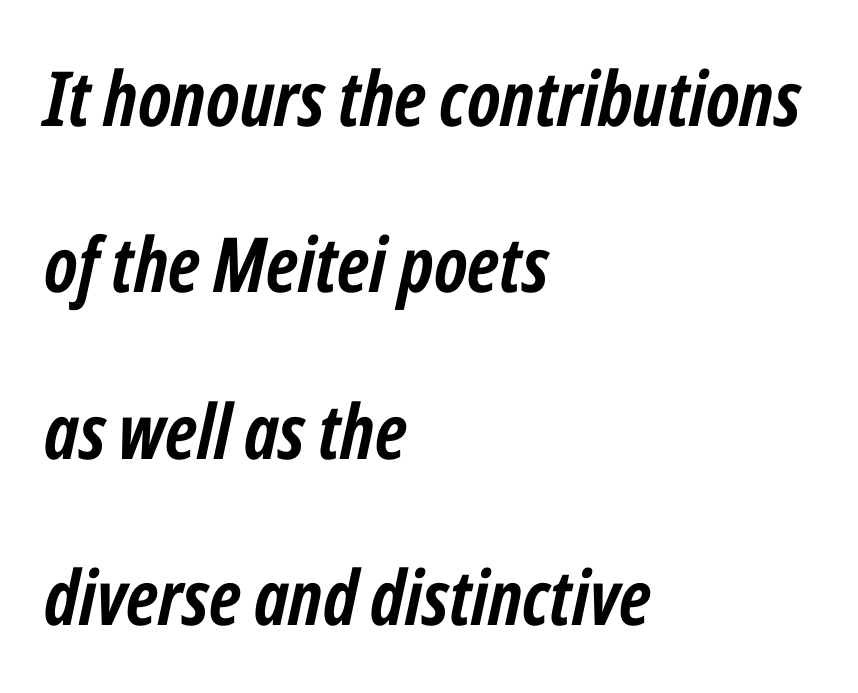
The image shows 76 px semibold, condensed type, italic (leaning right); set left-aligned, loose line spacing (2.19x), normal letter spacing, not underlined; low stroke contrast and a medium x-height.
